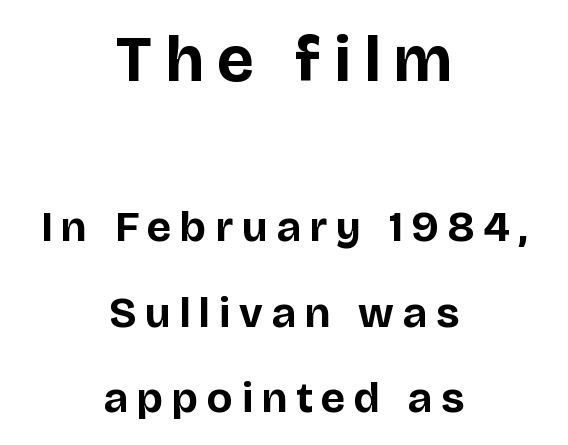
Q: Is the text bold? A: Yes.
Q: Is the text italic (slanted)? A: No, it is upright.
Q: Is the typeface a serif or a sans-serif typeface? A: Sans-serif.
Q: Is the text underlined? A: No.
Q: How is the paragraph aligned? A: Centered.
Q: Is the spacing between letters normal or unusually wide? A: Unusually wide.
Q: Is the spacing between lines tight, normal or loose? A: Loose.
Q: Which block of text is set in a larger size, the first (top) or the second (bottom)? A: The first (top) one.
Q: Width (condensed, normal, or wide)? A: Normal.
Q: Stroke contrast? A: Low.
Q: x-height? A: Large.
Q: Monospaced? A: No.
